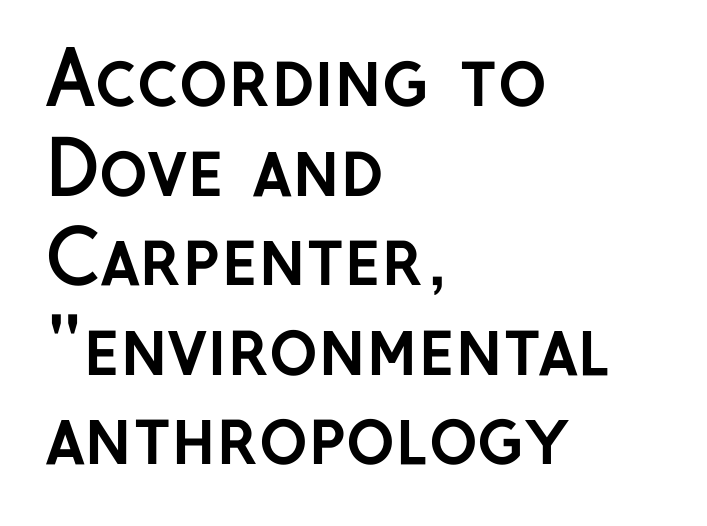
Serifs: no, the terminals of the letterforms are clean. Letter spacing: default. The characters look thick and weighty, a clear bold. Ordinary non-slanted type is in use.
